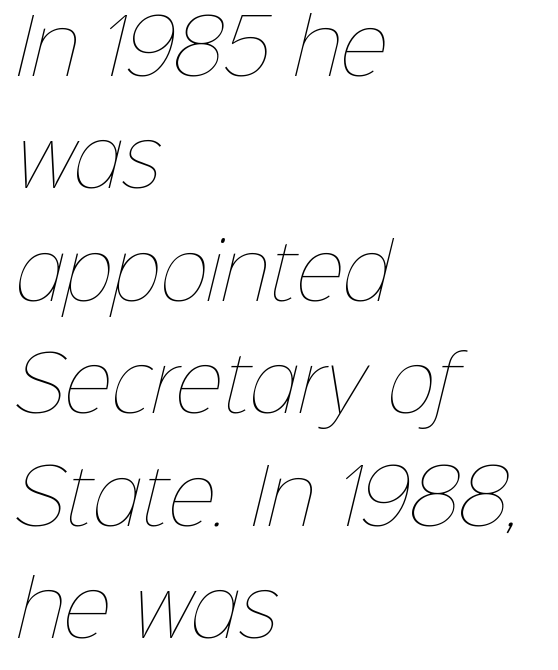
The image shows 74 px thin type; set left-aligned, normal line spacing (1.52x), normal letter spacing, not underlined; low stroke contrast and a medium x-height.
